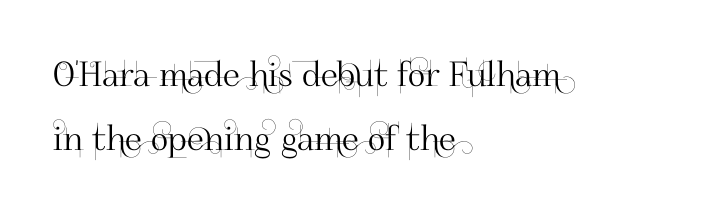
These lines are set flush left with a ragged right edge. Do the characters align in a grid? No, the font is proportional. The line texture is even and compact thanks to regular tracking. The designer went with a sans here, leaving each stem footless. Characters remain perfectly vertical along every line.
